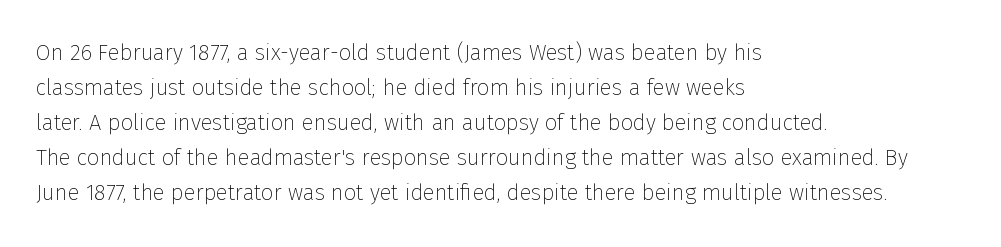
{"italic": "no", "bold": "no", "underline": "no", "align": "left", "line_spacing": "normal", "line_spacing_ratio": 1.59, "letter_spacing": "normal", "letter_spacing_em": 0.0, "glyph_px": 22}
